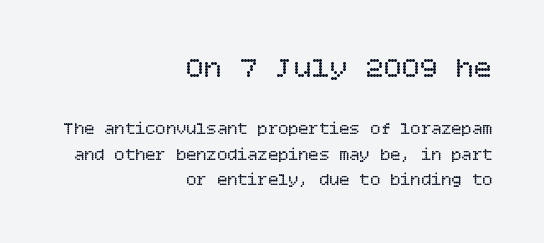
The image shows 30 px regular-weight type, upright; set right-aligned, normal line spacing (1.48x), normal letter spacing, not underlined; the first (top) block is 1.76x larger; low stroke contrast and a large x-height.
